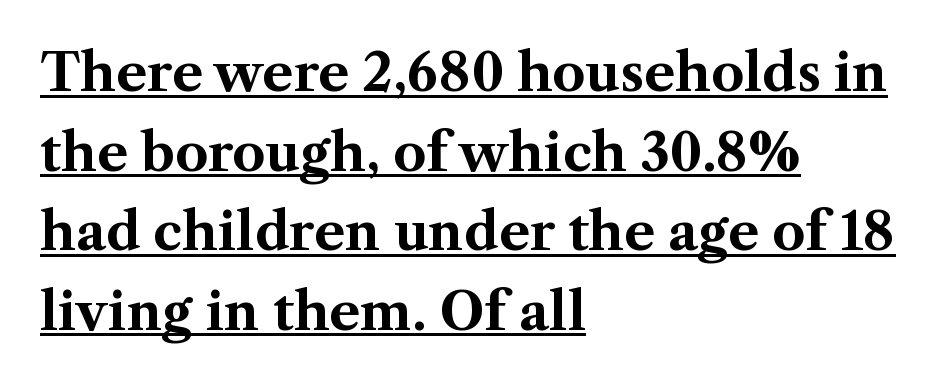
A continuous stroke trails under the words, as in a hyperlink. Serifs: yes, visible at the terminals of the letterforms. The typesetting leans heavy: a genuine bold. The letters advance in unequal steps, a hallmark of proportional type.
